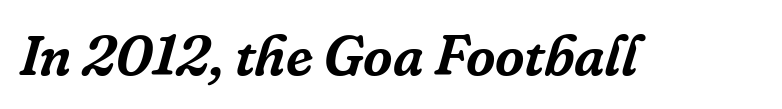
{"serif": "yes", "italic": "yes", "lean": "right", "slant_degrees": 16, "width": "normal", "stroke_contrast": "low", "x_height": "medium", "monospaced": "no", "underline": "no", "letter_spacing": "normal", "letter_spacing_em": 0.0, "glyph_px": 57}
